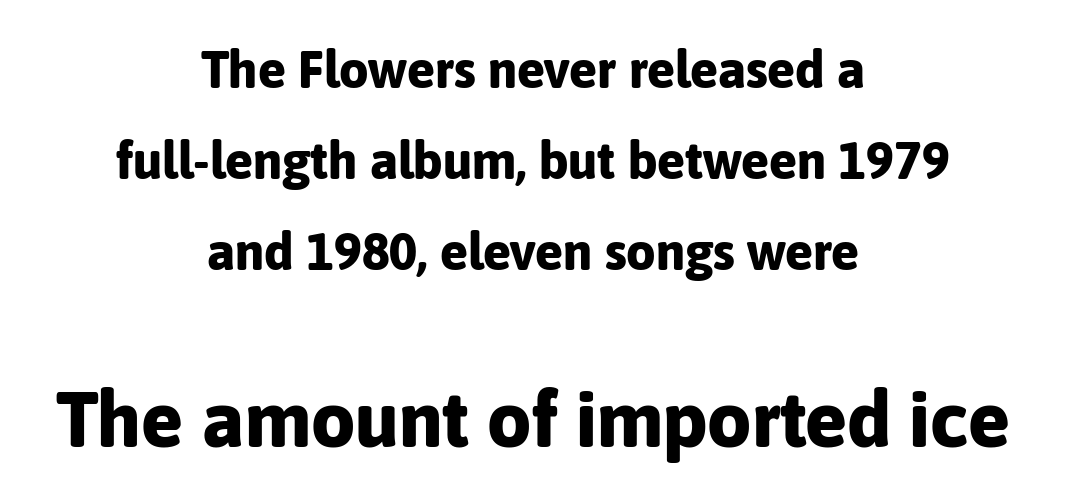
The whitespace from short lines is split evenly between both sides. The typesetting leans heavy: a genuine bold. Unlike italic type, these characters show no tilt at all. Observe the ordinary spacing: letters are neighbours, not strangers. The following chunk of copy outweighs the initial chunk in type size. Just letters on the line, the space beneath them empty.
